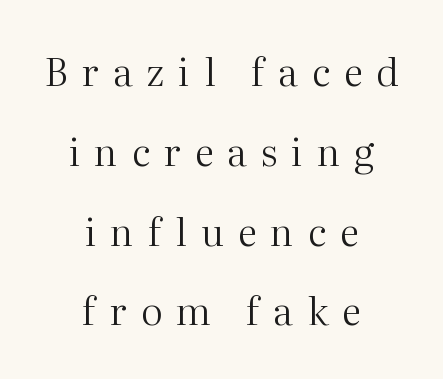
The image shows 38 px regular-weight serif type, upright; set centered, loose line spacing (2.1x), unusually wide letter spacing (+0.37 em), not underlined; medium stroke contrast and a medium x-height.
